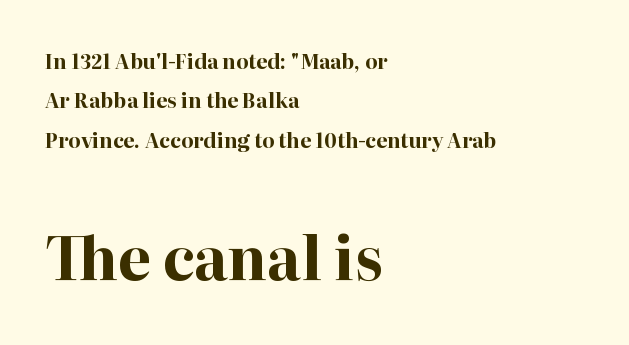
Q: Is the text bold? A: Yes.
Q: Is the text italic (slanted)? A: No, it is upright.
Q: Is the typeface a serif or a sans-serif typeface? A: Serif.
Q: Is the text underlined? A: No.
Q: How is the paragraph aligned? A: Left-aligned.
Q: Is the spacing between letters normal or unusually wide? A: Normal.
Q: Is the spacing between lines tight, normal or loose? A: Loose.
Q: Which block of text is set in a larger size, the first (top) or the second (bottom)? A: The second (bottom) one.
Q: Width (condensed, normal, or wide)? A: Normal.
Q: Stroke contrast? A: High.
Q: x-height? A: Medium.
Q: Monospaced? A: No.
